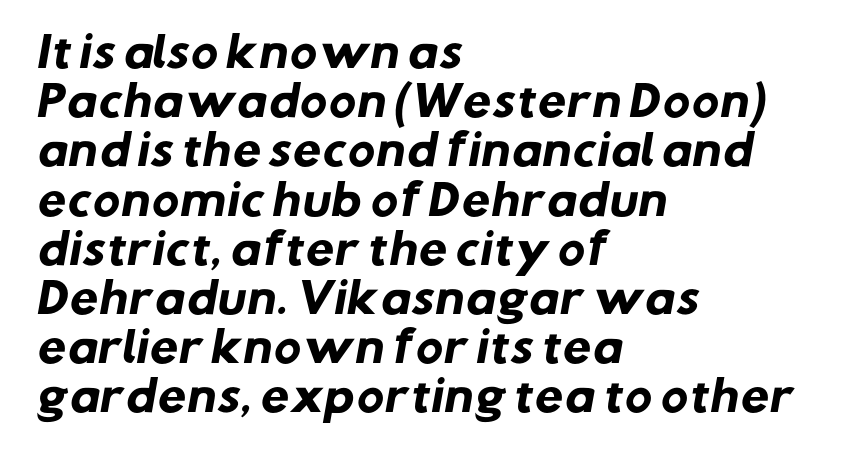
The image shows 41 px heavy sans-serif type; set left-aligned, line spacing 1.2x, normal letter spacing, not underlined; low stroke contrast and a medium x-height.
